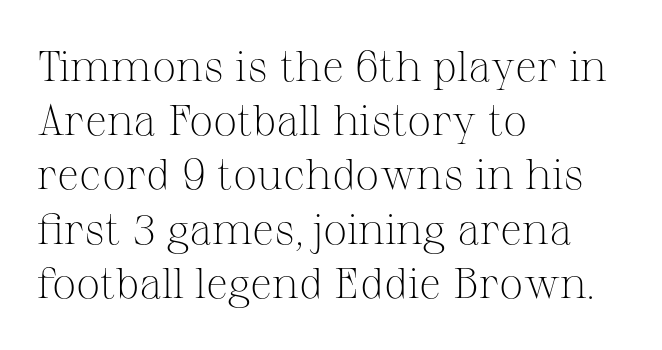
The image shows 43 px light serif type, upright; set left-aligned, normal line spacing (1.26x), normal letter spacing, not underlined; medium stroke contrast and a medium x-height.
